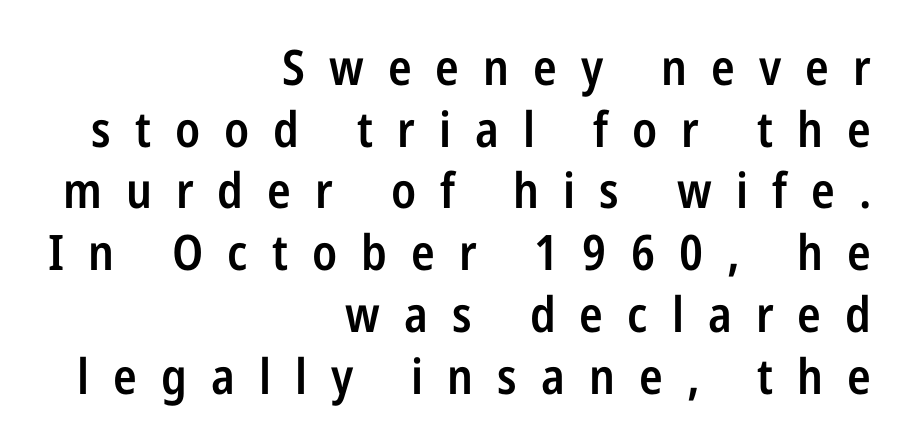
Spacing between characters has been opened up far beyond the box default. I'd describe the lettering as semibold — firm but not a full bold. Caption: multi-line text, flush right, ragged left. No word sits above an underline. The rendering uses natural spacing where letterforms have individual widths. You can tell from the bare stems that sans-serif type was used.
